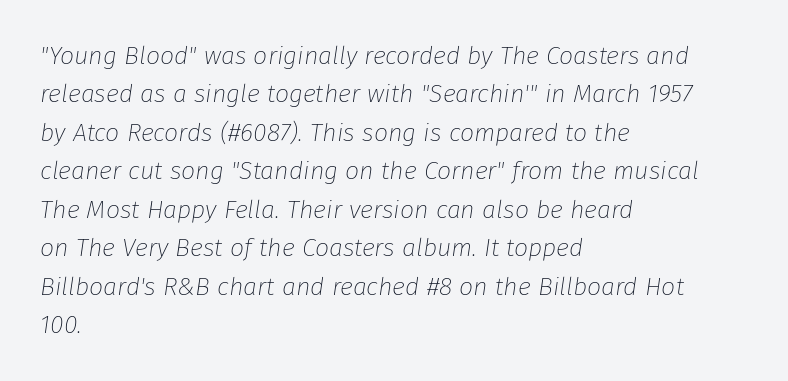
The image shows 25 px text type, italic (leaning right); set left-aligned, normal line spacing (1.54x), normal letter spacing, not underlined.
